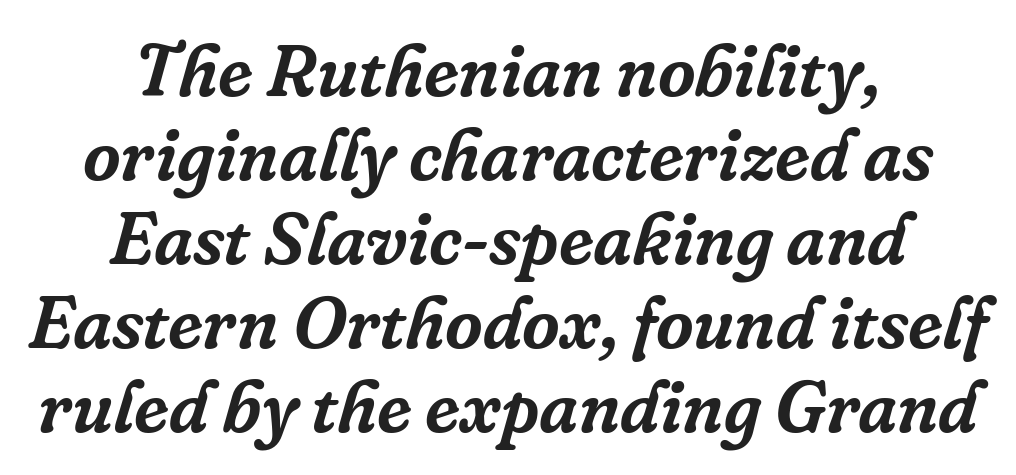
The image shows 73 px serif type, italic (leaning right); set centered, tight line spacing (1.15x), normal letter spacing, not underlined; low stroke contrast and a medium x-height.
